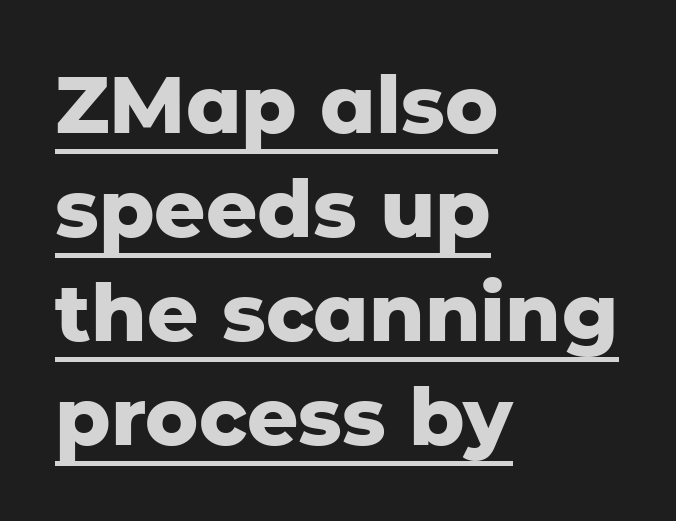
{"serif": "no", "italic": "no", "bold": "yes", "weight": "heavy", "width": "normal", "stroke_contrast": "low", "x_height": "medium", "monospaced": "no", "underline": "yes", "align": "left", "line_spacing": "normal", "line_spacing_ratio": 1.3, "letter_spacing": "normal", "letter_spacing_em": 0.0, "glyph_px": 80}
